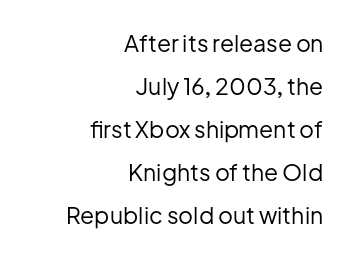
The image shows 23 px text type, upright; set right-aligned, line spacing 1.87x, normal letter spacing, not underlined.
